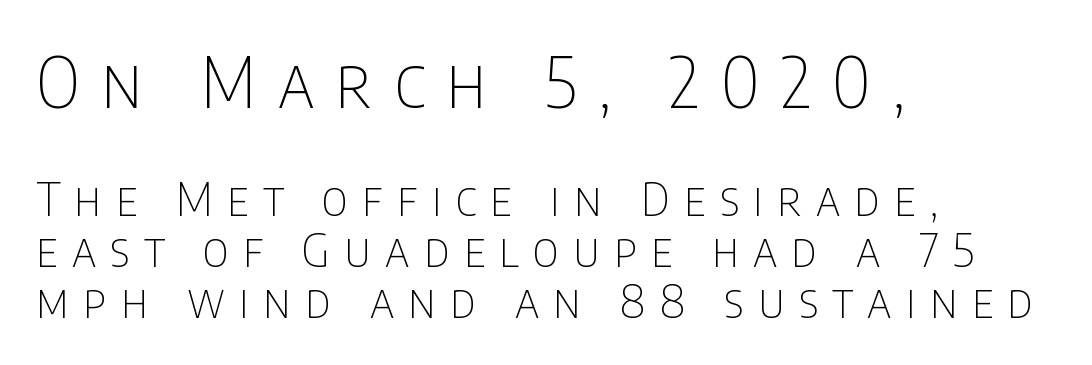
Q: Is the text bold? A: No.
Q: Is the text italic (slanted)? A: No, it is upright.
Q: Is the typeface a serif or a sans-serif typeface? A: Sans-serif.
Q: Is the text underlined? A: No.
Q: How is the paragraph aligned? A: Left-aligned.
Q: Is the spacing between letters normal or unusually wide? A: Unusually wide.
Q: Is the spacing between lines tight, normal or loose? A: Tight.
Q: Which block of text is set in a larger size, the first (top) or the second (bottom)? A: The first (top) one.
Q: Width (condensed, normal, or wide)? A: Condensed.
Q: Stroke contrast? A: Low.
Q: x-height? A: Large.
Q: Monospaced? A: No.
